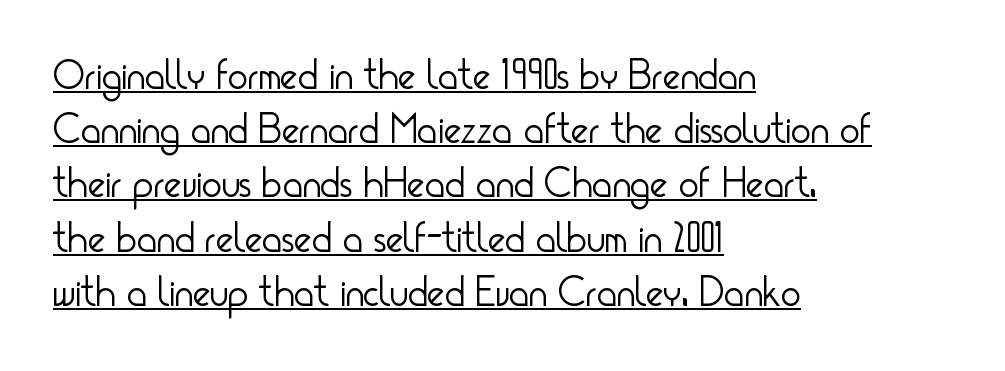
{"serif": "no", "italic": "no", "bold": "no", "weight": "light", "width": "condensed", "stroke_contrast": "low", "x_height": "small", "monospaced": "no", "underline": "yes", "align": "left", "line_spacing": "normal", "line_spacing_ratio": 1.29, "letter_spacing": "normal", "letter_spacing_em": 0.0, "glyph_px": 42}
